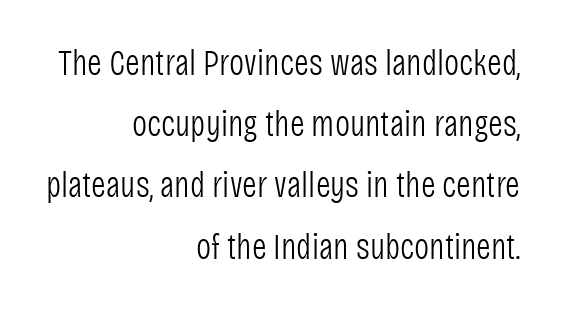
{"serif": "no", "italic": "no", "bold": "no", "weight": "light", "width": "condensed", "stroke_contrast": "low", "x_height": "large", "monospaced": "no", "underline": "no", "align": "right", "line_spacing": "normal", "line_spacing_ratio": 1.7, "letter_spacing": "normal", "letter_spacing_em": 0.0, "glyph_px": 36}
